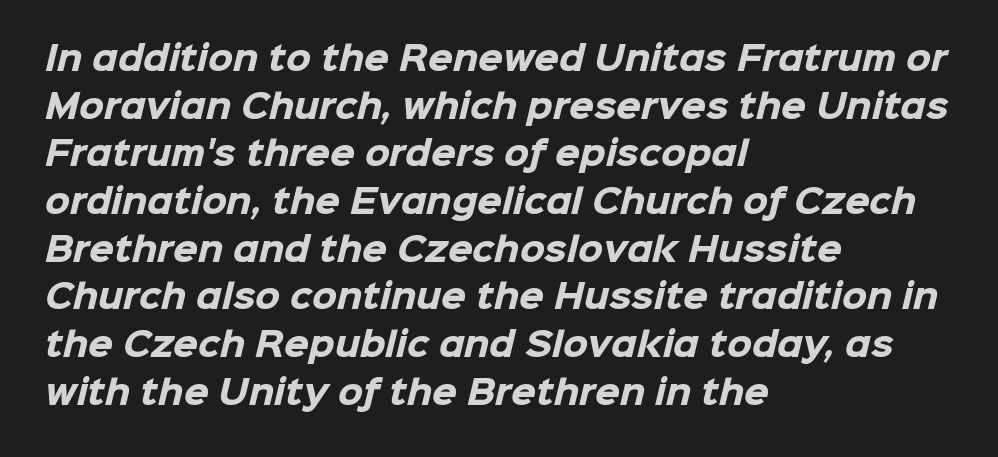
The letterforms sit shoulder to shoulder at normal distance. These lines stack with their left ends in a neat column. Regarding leading, the lines here are spaced in the standard way. Serifs: no, the terminals of the letterforms are clean. The rendering uses natural spacing where letterforms have individual widths.
